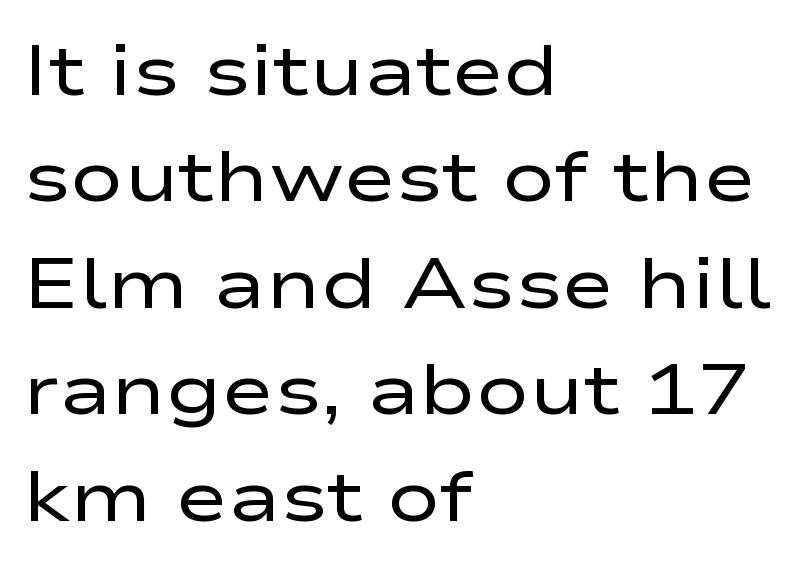
The line texture is even and compact thanks to regular tracking. What kind of face is this? One without serifs — a sans. No chunkiness to these letters — they're not bold. Descender tails drop into unmarked territory. Think of a printed novel: that variable character pitch is what you see here.
